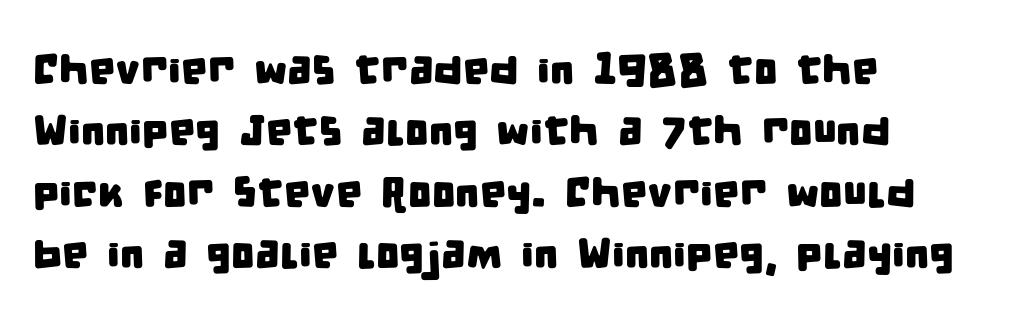
Q: Is the typeface a serif or a sans-serif typeface? A: Sans-serif.
Q: Is the text underlined? A: No.
Q: How is the paragraph aligned? A: Left-aligned.
Q: Is the spacing between letters normal or unusually wide? A: Normal.
Q: Is the spacing between lines tight, normal or loose? A: Normal.
Q: Width (condensed, normal, or wide)? A: Condensed.
Q: Stroke contrast? A: Low.
Q: x-height? A: Large.
Q: Monospaced? A: No.
